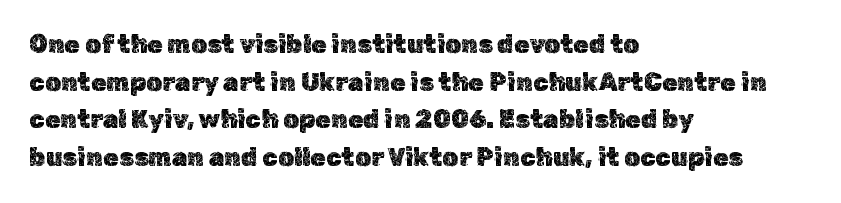
{"italic": "no", "underline": "no", "align": "left", "line_spacing": "normal", "line_spacing_ratio": 1.51, "letter_spacing": "normal", "letter_spacing_em": 0.0, "glyph_px": 25}
